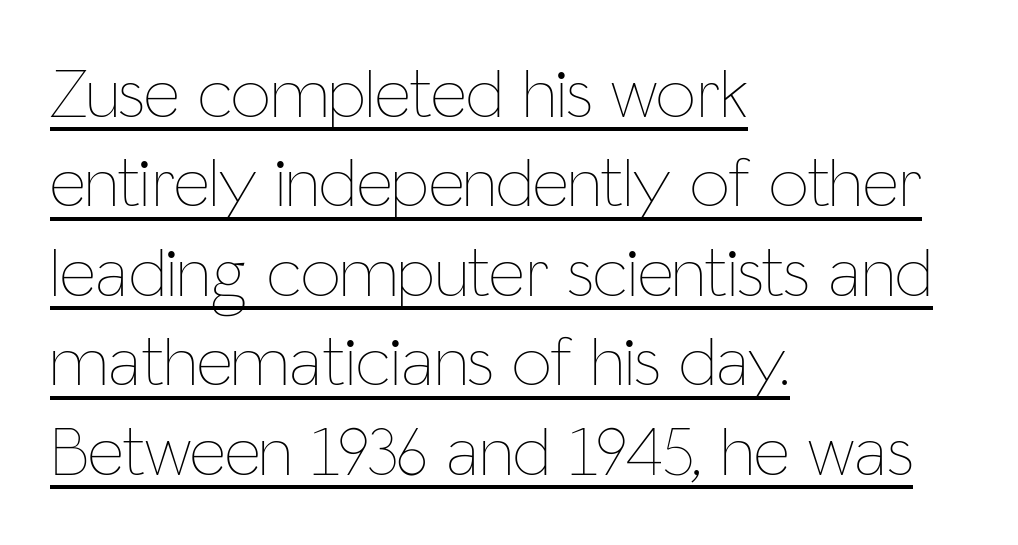
{"italic": "no", "bold": "no", "weight": "thin", "width": "condensed", "stroke_contrast": "low", "x_height": "medium", "monospaced": "no", "underline": "yes", "align": "left", "line_spacing": "normal", "line_spacing_ratio": 1.26, "letter_spacing": "normal", "letter_spacing_em": 0.0, "glyph_px": 71}
